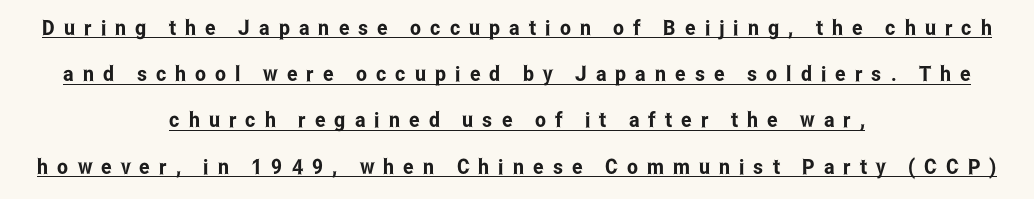
{"italic": "no", "underline": "yes", "align": "center", "line_spacing": "loose", "line_spacing_ratio": 2.2, "letter_spacing": "wide", "letter_spacing_em": 0.43, "glyph_px": 21}
